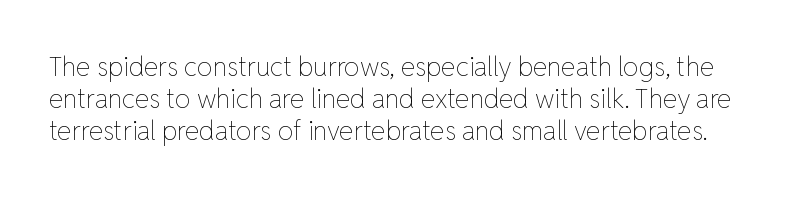
Q: Is the text bold? A: No.
Q: Is the text italic (slanted)? A: No, it is upright.
Q: Is the text underlined? A: No.
Q: Is the spacing between letters normal or unusually wide? A: Normal.
